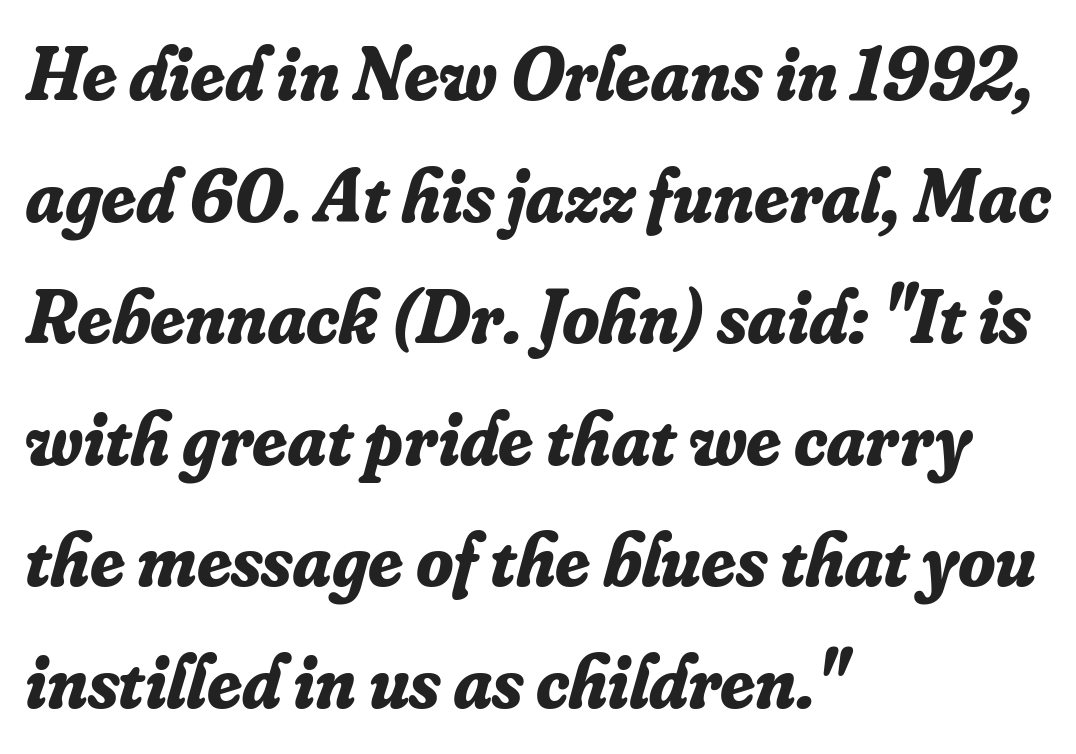
Q: Is the text bold? A: Yes.
Q: Is the text italic (slanted)? A: Yes, it leans right by about 16 degrees.
Q: Is the typeface a serif or a sans-serif typeface? A: Serif.
Q: Is the text underlined? A: No.
Q: How is the paragraph aligned? A: Left-aligned.
Q: Is the spacing between letters normal or unusually wide? A: Normal.
Q: Is the spacing between lines tight, normal or loose? A: Normal.
Q: Width (condensed, normal, or wide)? A: Normal.
Q: Stroke contrast? A: Low.
Q: x-height? A: Small.
Q: Monospaced? A: No.
